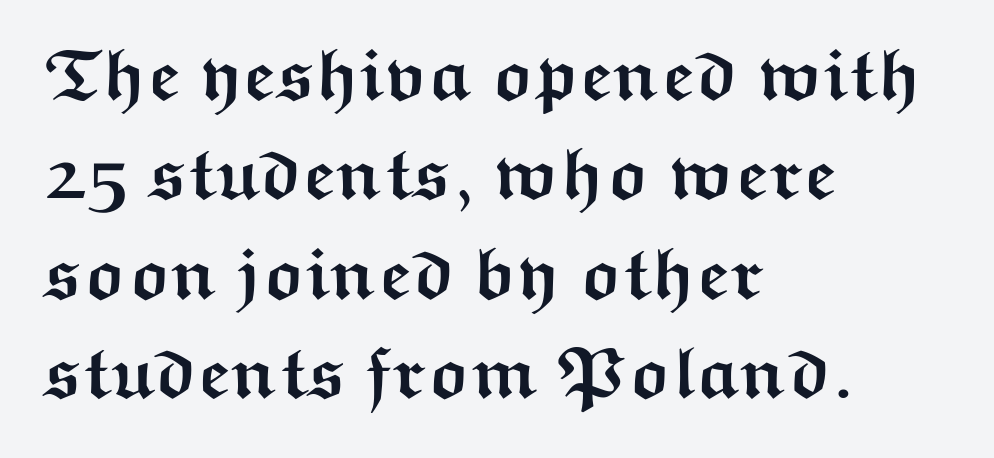
These lines are composed in type without serifs. The letters are bold, with thick, heavy strokes. A typesetter would call this proportional, since set widths differ per character. Casual observation: everything's shoved over to the left. A typesetter would mark this as roman, not italic.
